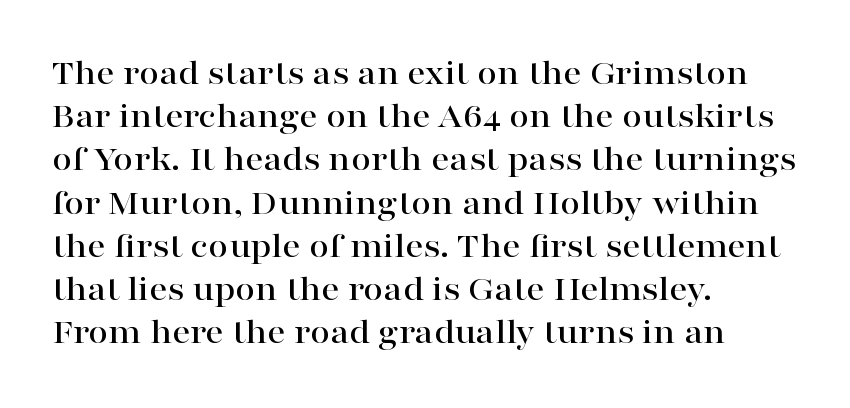
Q: Is the text italic (slanted)? A: No, it is upright.
Q: Is the typeface a serif or a sans-serif typeface? A: Serif.
Q: Is the text underlined? A: No.
Q: How is the paragraph aligned? A: Left-aligned.
Q: Is the spacing between letters normal or unusually wide? A: Normal.
Q: Width (condensed, normal, or wide)? A: Wide.
Q: Stroke contrast? A: High.
Q: x-height? A: Medium.
Q: Monospaced? A: No.
